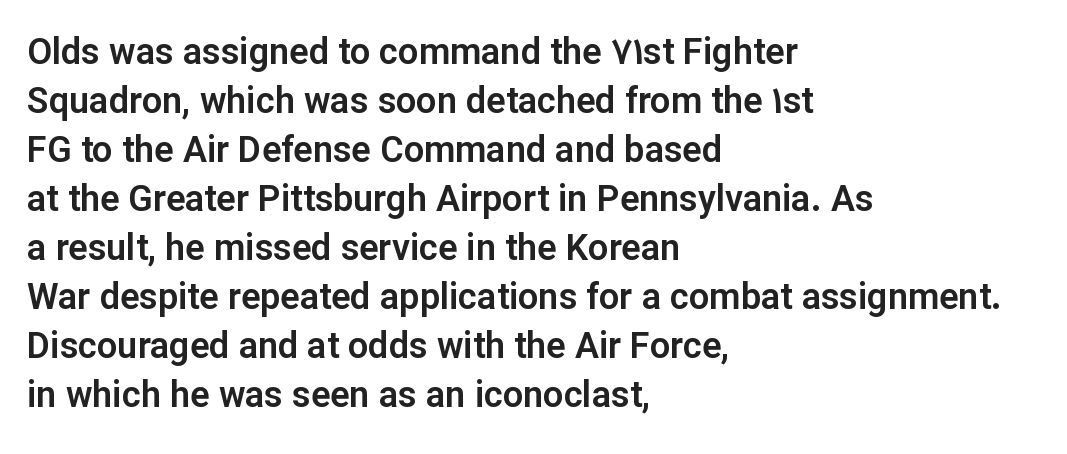
{"serif": "no", "italic": "no", "width": "normal", "stroke_contrast": "low", "x_height": "medium", "monospaced": "no", "underline": "no", "align": "left", "line_spacing": "normal", "line_spacing_ratio": 1.36, "letter_spacing": "normal", "letter_spacing_em": 0.0, "glyph_px": 36}
